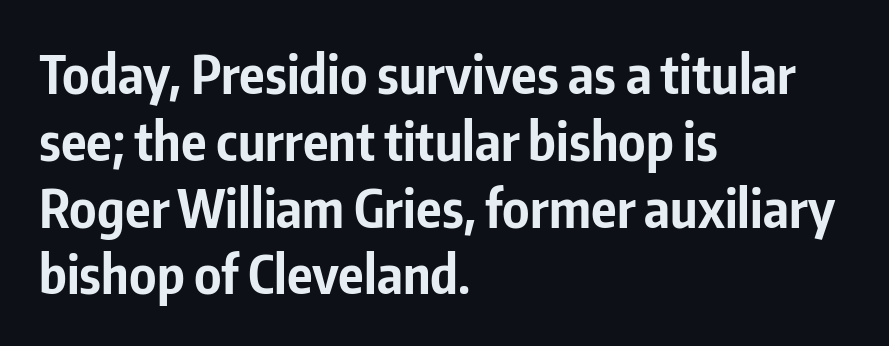
Are there feet on the stems? There aren't — it's a sans. Horizontally, the lines are justified to the leading edge only. Posture: upright roman. The face used here is proportionally spaced, like ordinary book or web type. Short note: letters normally spaced.
